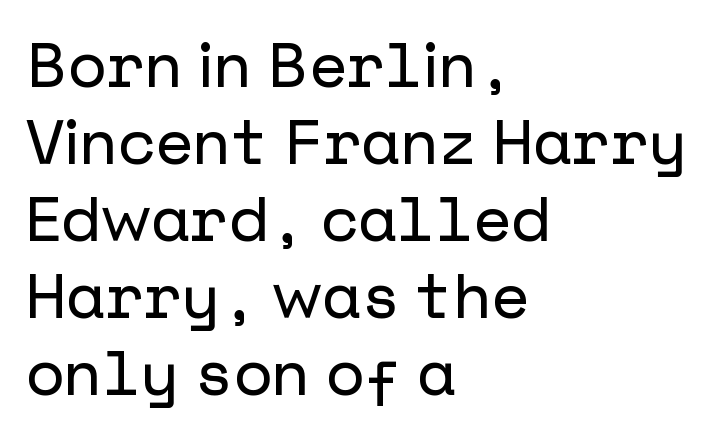
Q: Is the text italic (slanted)? A: No, it is upright.
Q: Is the typeface a serif or a sans-serif typeface? A: Sans-serif.
Q: Is the text underlined? A: No.
Q: How is the paragraph aligned? A: Left-aligned.
Q: Is the spacing between letters normal or unusually wide? A: Normal.
Q: Width (condensed, normal, or wide)? A: Normal.
Q: Stroke contrast? A: Low.
Q: x-height? A: Medium.
